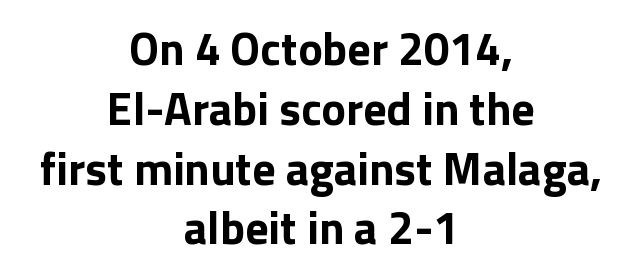
Q: Is the text bold? A: Yes.
Q: Is the text italic (slanted)? A: No, it is upright.
Q: Is the typeface a serif or a sans-serif typeface? A: Sans-serif.
Q: Is the text underlined? A: No.
Q: How is the paragraph aligned? A: Centered.
Q: Is the spacing between letters normal or unusually wide? A: Normal.
Q: Is the spacing between lines tight, normal or loose? A: Normal.
Q: Width (condensed, normal, or wide)? A: Normal.
Q: Stroke contrast? A: Low.
Q: x-height? A: Medium.
Q: Monospaced? A: No.
